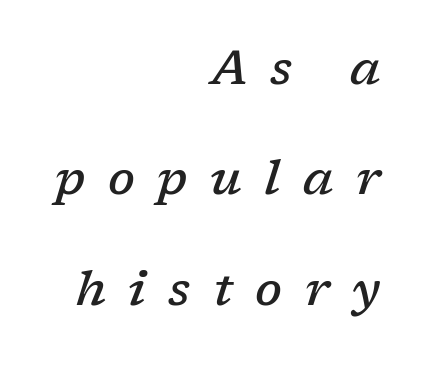
The image shows 48 px semibold serif type, italic (leaning right); set right-aligned, loose line spacing (2.3x), unusually wide letter spacing (+0.47 em), not underlined; low stroke contrast and a medium x-height.
